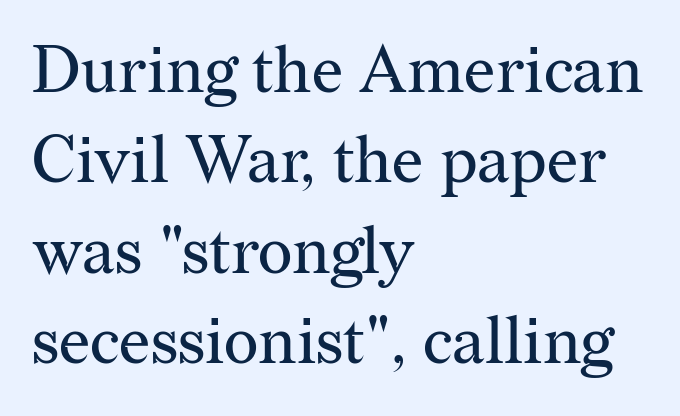
{"serif": "yes", "italic": "no", "bold": "no", "weight": "regular", "width": "normal", "stroke_contrast": "medium", "x_height": "medium", "monospaced": "no", "underline": "no", "align": "left", "line_spacing": "normal", "line_spacing_ratio": 1.37, "letter_spacing": "normal", "letter_spacing_em": 0.0, "glyph_px": 66}
